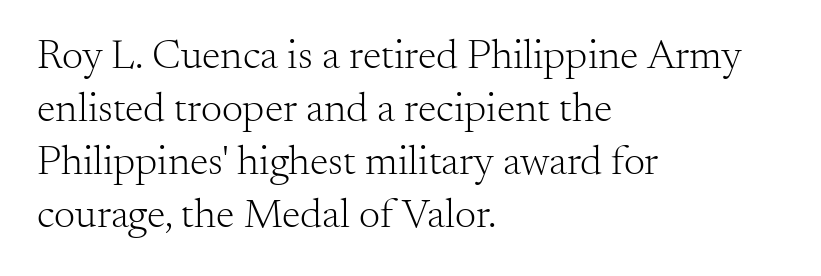
Q: Is the text bold? A: No.
Q: Is the text italic (slanted)? A: No, it is upright.
Q: Is the typeface a serif or a sans-serif typeface? A: Serif.
Q: Is the text underlined? A: No.
Q: How is the paragraph aligned? A: Left-aligned.
Q: Is the spacing between letters normal or unusually wide? A: Normal.
Q: Is the spacing between lines tight, normal or loose? A: Normal.
Q: Width (condensed, normal, or wide)? A: Normal.
Q: Stroke contrast? A: Medium.
Q: x-height? A: Small.
Q: Monospaced? A: No.
